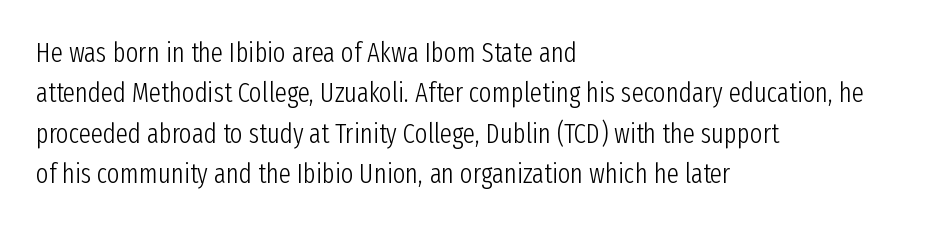
The passage shown stacks its lines at a standard gap. Students, note that the glyphs here touch the page at normal intervals. This reads as an unemphasized weight, regular at the heaviest. Typeset ragged right — the left edge is the straight one. No italicization has been applied; the sample stays upright.
